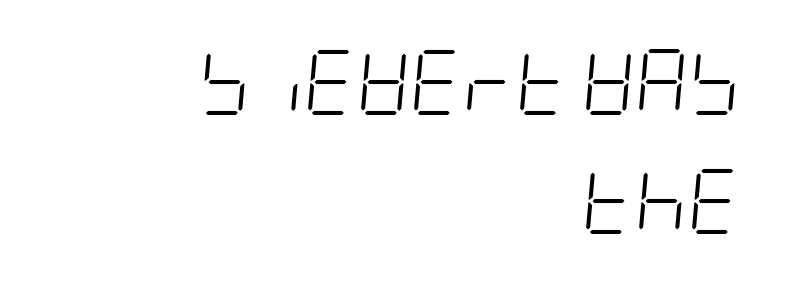
Q: Is the text bold? A: No.
Q: Is the text italic (slanted)? A: Yes, it leans right by about 5 degrees.
Q: Is the text underlined? A: No.
Q: How is the paragraph aligned? A: Right-aligned.
Q: Is the spacing between letters normal or unusually wide? A: Normal.
Q: Width (condensed, normal, or wide)? A: Condensed.
Q: Stroke contrast? A: Low.
Q: x-height? A: Large.
